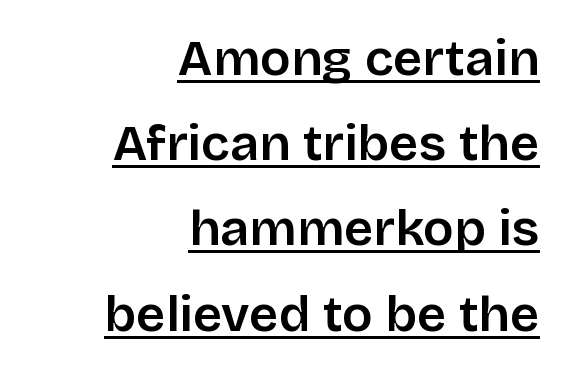
The image shows 51 px semibold sans-serif type, upright; set right-aligned, normal line spacing (1.67x), normal letter spacing, underlined; low stroke contrast and a large x-height.
